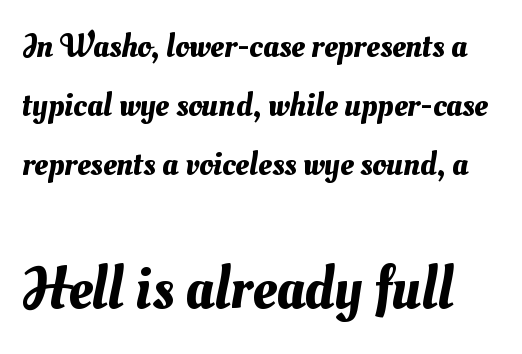
Q: Is the text underlined? A: No.
Q: Is the spacing between letters normal or unusually wide? A: Normal.
Q: Which block of text is set in a larger size, the first (top) or the second (bottom)? A: The second (bottom) one.
Q: Width (condensed, normal, or wide)? A: Normal.
Q: Stroke contrast? A: Medium.
Q: x-height? A: Small.
Q: Monospaced? A: No.
